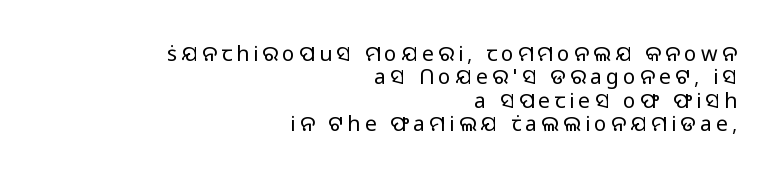
{"italic": "no", "bold": "no", "underline": "no", "align": "right", "line_spacing": "tight", "line_spacing_ratio": 1.11, "letter_spacing": "wide", "letter_spacing_em": 0.2, "glyph_px": 21}
